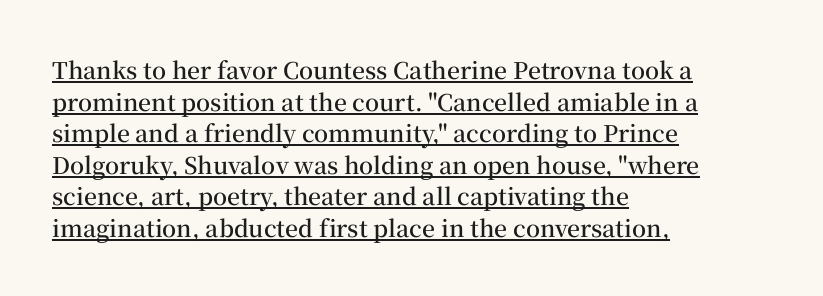
Here the glyphs are tracked normally, forming tight word shapes. This is moderately heavy type, rendered in semibold. Like a heading marked for emphasis, these lines bear an underscore. Ascenders rise straight up at ninety degrees. Casual observation: everything's shoved over to the left.
